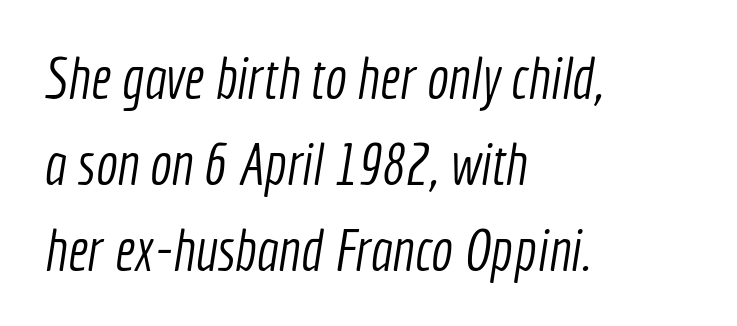
{"serif": "no", "bold": "no", "weight": "light", "width": "condensed", "x_height": "medium", "monospaced": "no", "underline": "no", "align": "left", "line_spacing": "normal", "line_spacing_ratio": 1.48, "letter_spacing": "normal", "letter_spacing_em": 0.0, "glyph_px": 58}
